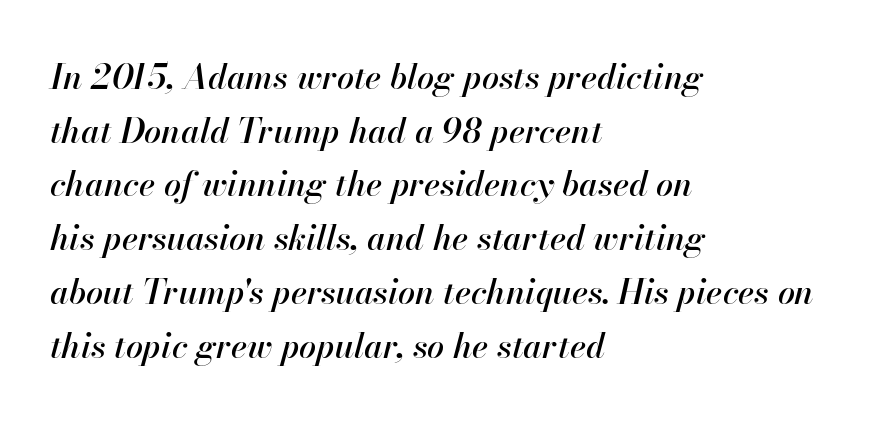
Standard letterfit; no display-style spreading of the glyphs. Is this a fixed-width face? No — the glyphs have proportional, varying widths. There's an unmistakable incline to the writing here. The space between consecutive lines is moderate. A bare baseline throughout the passage. Every row of glyphs begins at an identical x-position on the left.
